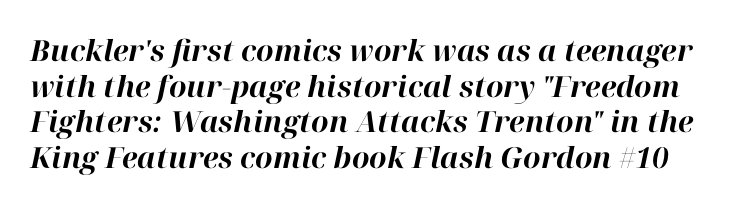
{"italic": "yes", "lean": "right", "slant_degrees": 12, "bold": "yes", "weight": "bold", "width": "normal", "stroke_contrast": "high", "x_height": "medium", "monospaced": "no", "underline": "no", "line_spacing_ratio": 1.23, "letter_spacing": "normal", "letter_spacing_em": 0.0, "glyph_px": 29}
